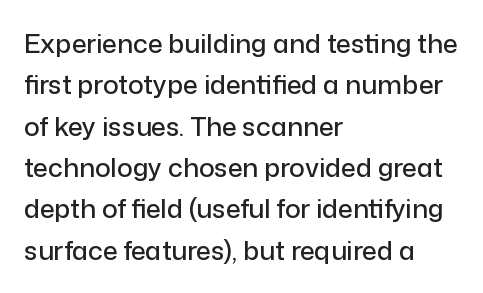
Q: Is the text italic (slanted)? A: No, it is upright.
Q: Is the text underlined? A: No.
Q: How is the paragraph aligned? A: Left-aligned.
Q: Is the spacing between letters normal or unusually wide? A: Normal.
Q: Is the spacing between lines tight, normal or loose? A: Normal.
